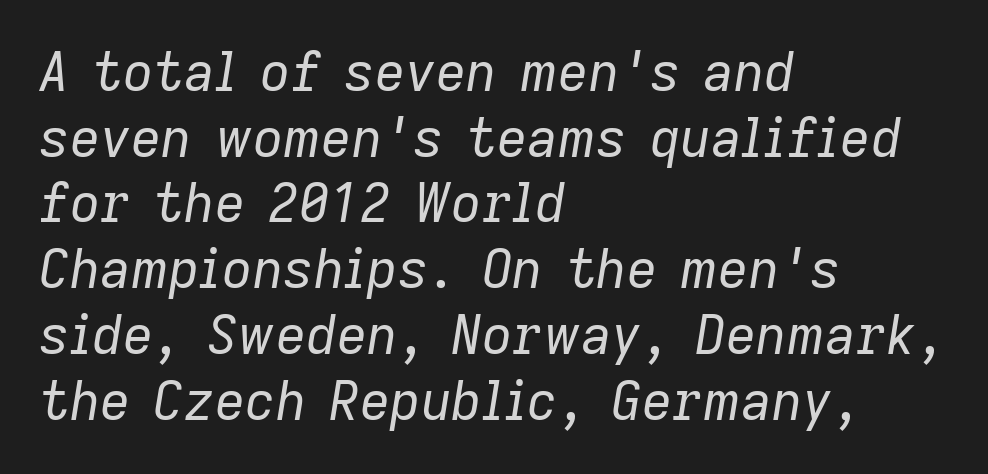
Q: Is the text bold? A: No.
Q: Is the text italic (slanted)? A: Yes, it leans right by about 9 degrees.
Q: Is the text underlined? A: No.
Q: How is the paragraph aligned? A: Left-aligned.
Q: Is the spacing between letters normal or unusually wide? A: Normal.
Q: Width (condensed, normal, or wide)? A: Normal.
Q: Stroke contrast? A: Low.
Q: x-height? A: Medium.
Q: Monospaced? A: No.
